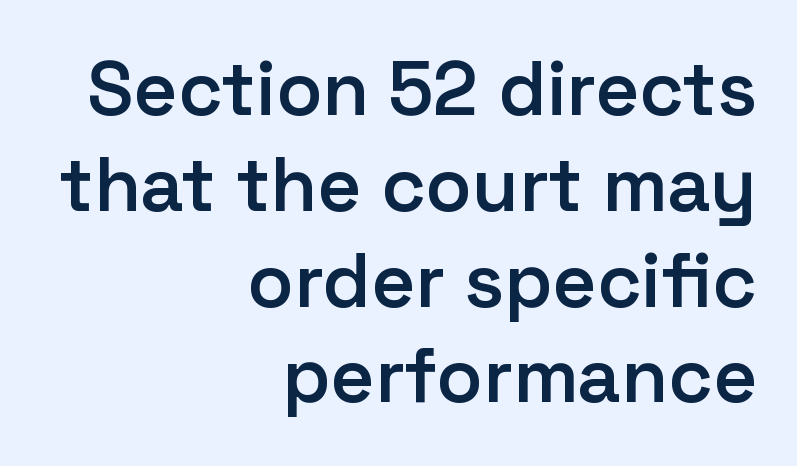
The image shows 76 px semibold sans-serif type, upright; set right-aligned, normal line spacing (1.26x), normal letter spacing, not underlined; low stroke contrast and a medium x-height.
